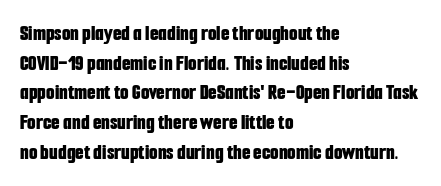
Q: Is the text bold? A: Yes.
Q: Is the text italic (slanted)? A: No, it is upright.
Q: Is the text underlined? A: No.
Q: How is the paragraph aligned? A: Left-aligned.
Q: Is the spacing between letters normal or unusually wide? A: Normal.
Q: Is the spacing between lines tight, normal or loose? A: Normal.
